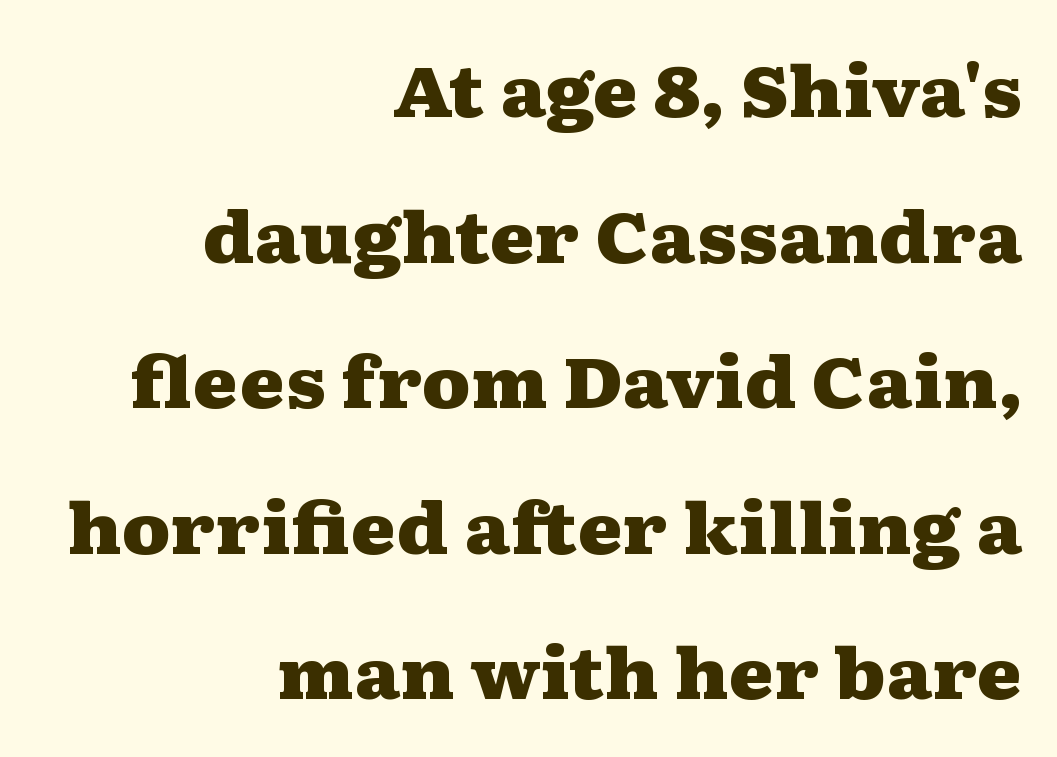
Regarding serifs, this sample has them. Descender tails drop into unmarked territory. The face used here has the dense, thick strokes of a bold. Think of a printed novel: that variable character pitch is what you see here. Quick note: not italic, upright. Loosely led — the rows are spread out.
